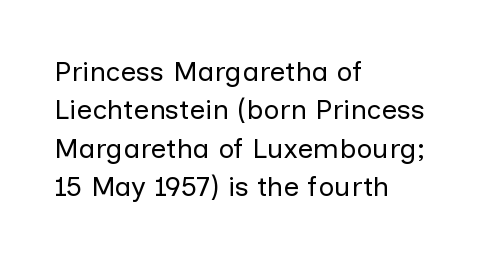
Q: Is the text bold? A: No.
Q: Is the text italic (slanted)? A: No, it is upright.
Q: Is the typeface a serif or a sans-serif typeface? A: Sans-serif.
Q: Is the text underlined? A: No.
Q: How is the paragraph aligned? A: Left-aligned.
Q: Is the spacing between letters normal or unusually wide? A: Normal.
Q: Is the spacing between lines tight, normal or loose? A: Normal.
Q: Width (condensed, normal, or wide)? A: Normal.
Q: Stroke contrast? A: Low.
Q: x-height? A: Medium.
Q: Monospaced? A: No.
